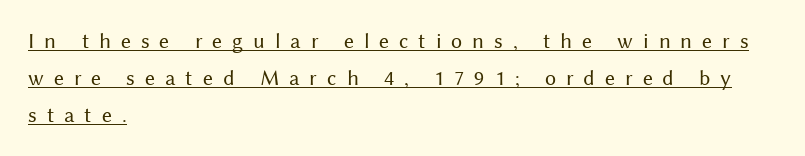
Q: Is the text bold? A: No.
Q: Is the text italic (slanted)? A: No, it is upright.
Q: Is the text underlined? A: Yes.
Q: How is the paragraph aligned? A: Left-aligned.
Q: Is the spacing between letters normal or unusually wide? A: Unusually wide.
Q: Is the spacing between lines tight, normal or loose? A: Normal.
